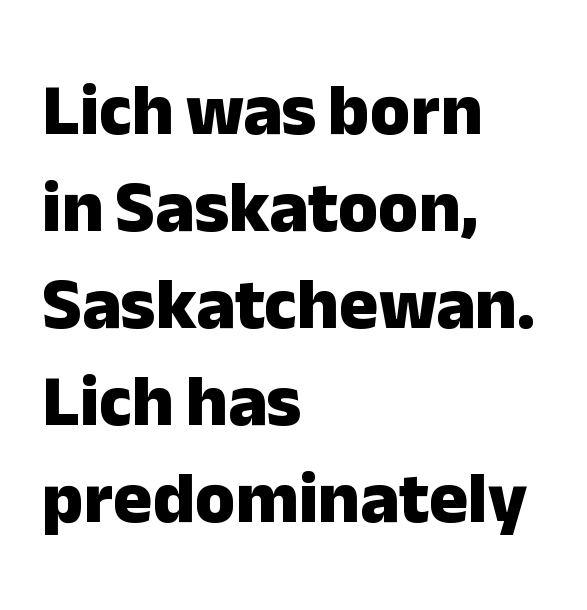
The foot of each line stays bare and open. Note: no serifs on the glyphs. Visually the block forms a straight wall on the left and a jagged coastline on the right. Rows of type keep a routine distance in the vertical direction. Chunky letters — that's bold for sure.
